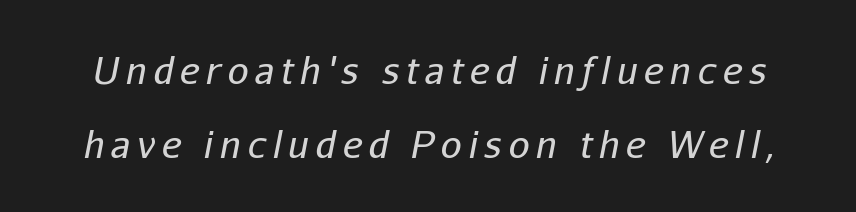
{"italic": "yes", "lean": "right", "slant_degrees": 11, "bold": "no", "weight": "regular", "width": "normal", "stroke_contrast": "low", "x_height": "medium", "monospaced": "no", "underline": "no", "line_spacing": "loose", "line_spacing_ratio": 2.0, "glyph_px": 37}
